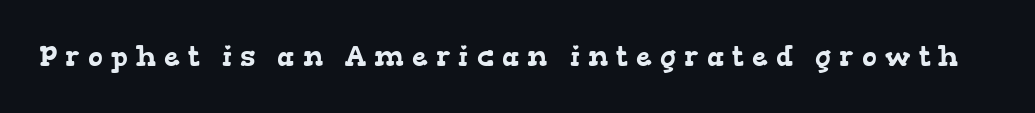
The image shows 28 px wide serif type; set unusually wide letter spacing (+0.29 em), not underlined; low stroke contrast and a medium x-height.
